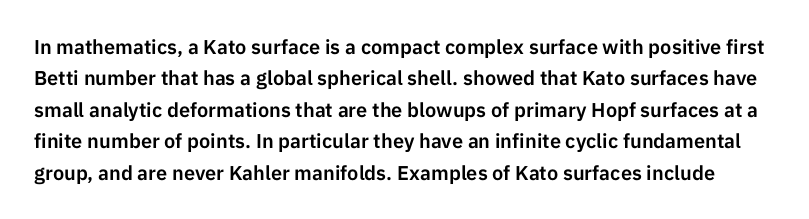
Q: Is the text italic (slanted)? A: No, it is upright.
Q: Is the text underlined? A: No.
Q: Is the spacing between letters normal or unusually wide? A: Normal.
Q: Is the spacing between lines tight, normal or loose? A: Normal.
